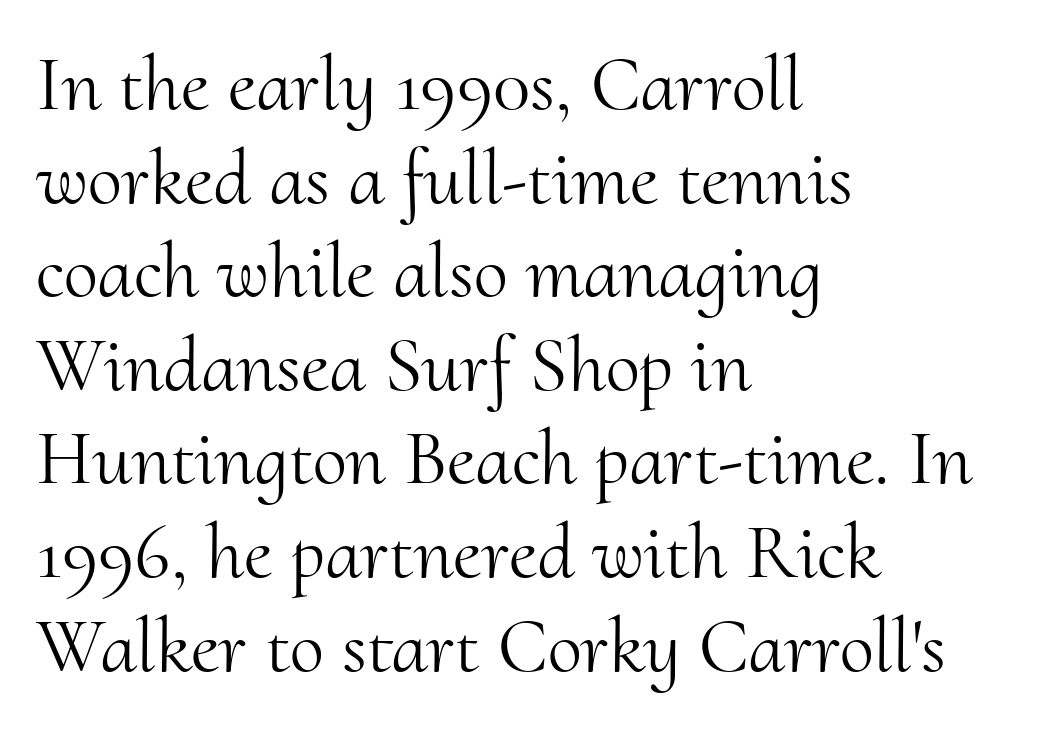
{"serif": "yes", "italic": "no", "bold": "no", "weight": "light", "width": "normal", "stroke_contrast": "medium", "x_height": "small", "monospaced": "no", "underline": "no", "align": "left", "line_spacing_ratio": 1.2, "letter_spacing": "normal", "letter_spacing_em": 0.0, "glyph_px": 78}
